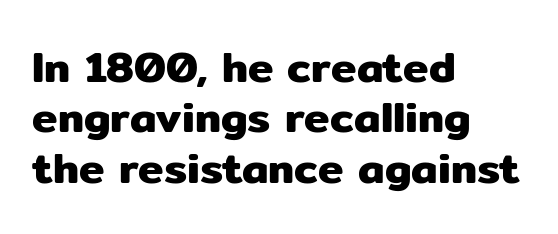
Teacher's note: observe the even left margin — that is flush-left alignment. Proportional: the letters do not fall into vertical columns. Short note: letters normally spaced. Italic? Not at all — the glyphs are vertical. Anything drawn beneath the words? Only blank space.
